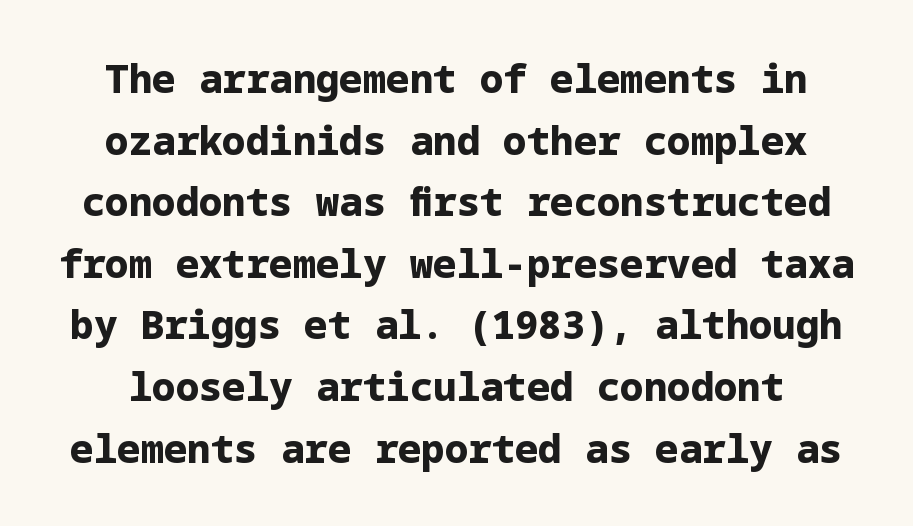
{"serif": "no", "italic": "no", "bold": "yes", "weight": "bold", "width": "normal", "stroke_contrast": "low", "x_height": "medium", "underline": "no", "line_spacing": "normal", "line_spacing_ratio": 1.58, "letter_spacing": "normal", "letter_spacing_em": 0.0, "glyph_px": 39}
